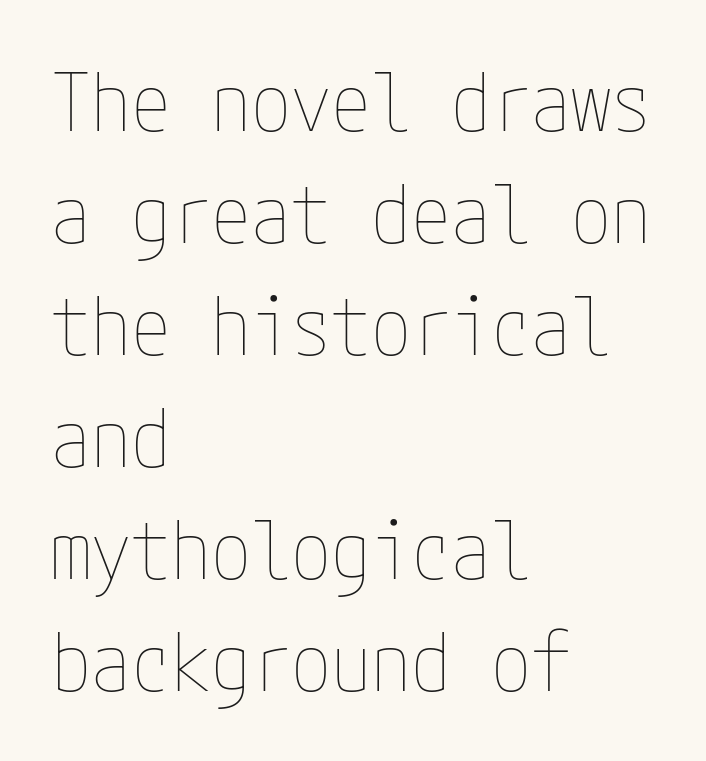
Q: Is the text bold? A: No.
Q: Is the text italic (slanted)? A: No, it is upright.
Q: Is the text underlined? A: No.
Q: How is the paragraph aligned? A: Left-aligned.
Q: Is the spacing between letters normal or unusually wide? A: Normal.
Q: Is the spacing between lines tight, normal or loose? A: Normal.
Q: Width (condensed, normal, or wide)? A: Condensed.
Q: Stroke contrast? A: Low.
Q: x-height? A: Medium.
